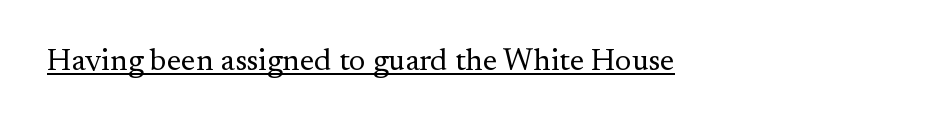
Q: Is the text bold? A: No.
Q: Is the text italic (slanted)? A: No, it is upright.
Q: Is the typeface a serif or a sans-serif typeface? A: Serif.
Q: Is the text underlined? A: Yes.
Q: How is the paragraph aligned? A: Left-aligned.
Q: Is the spacing between letters normal or unusually wide? A: Normal.
Q: Width (condensed, normal, or wide)? A: Normal.
Q: Stroke contrast? A: Medium.
Q: x-height? A: Small.
Q: Monospaced? A: No.
